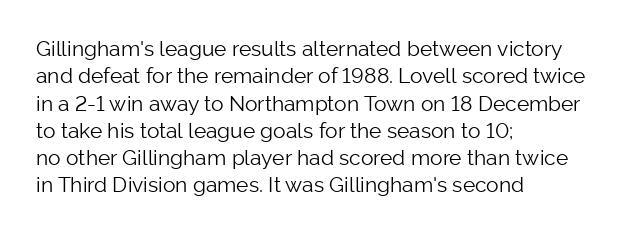
{"italic": "no", "bold": "no", "underline": "no", "align": "left", "line_spacing": "normal", "line_spacing_ratio": 1.3, "letter_spacing": "normal", "letter_spacing_em": 0.0, "glyph_px": 21}
